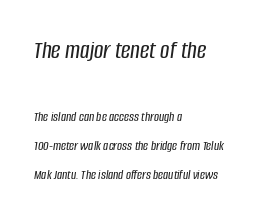
Q: Is the text italic (slanted)? A: Yes, it leans right by about 8 degrees.
Q: Is the text underlined? A: No.
Q: How is the paragraph aligned? A: Left-aligned.
Q: Is the spacing between letters normal or unusually wide? A: Normal.
Q: Is the spacing between lines tight, normal or loose? A: Loose.
Q: Which block of text is set in a larger size, the first (top) or the second (bottom)? A: The first (top) one.
